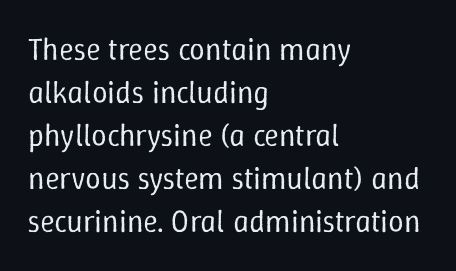
Short and long lines alike share a common starting point at left. If you drew a line through each stem, it would be perfectly vertical. The letters advance in unequal steps, a hallmark of proportional type. The face used here is rendered with its standard letterfit.
